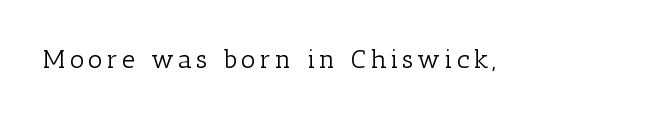
The image shows 26 px text type, upright; set not underlined.
